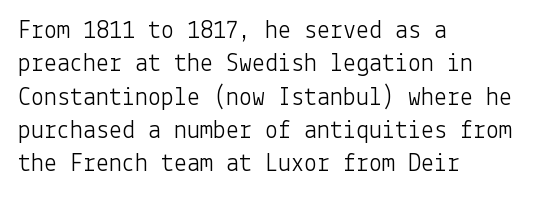
{"italic": "no", "bold": "no", "underline": "no", "align": "left", "line_spacing": "normal", "line_spacing_ratio": 1.28, "letter_spacing": "normal", "letter_spacing_em": 0.0, "glyph_px": 26}
